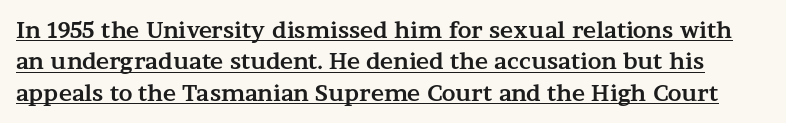
Q: Is the text bold? A: Yes.
Q: Is the text italic (slanted)? A: No, it is upright.
Q: Is the text underlined? A: Yes.
Q: Is the spacing between letters normal or unusually wide? A: Normal.
Q: Is the spacing between lines tight, normal or loose? A: Normal.
